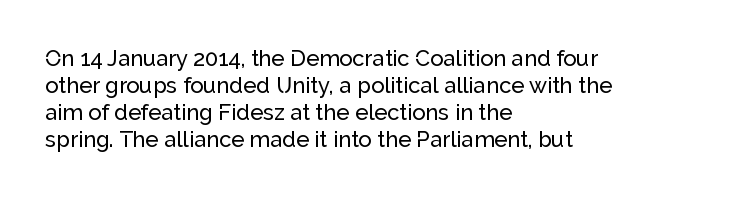
The horizontal fit of the characters is conventional and even. The typesetter chose a ragged-right arrangement here. Upright lettering throughout. The specimen omits any rule beneath the text block's lines.
